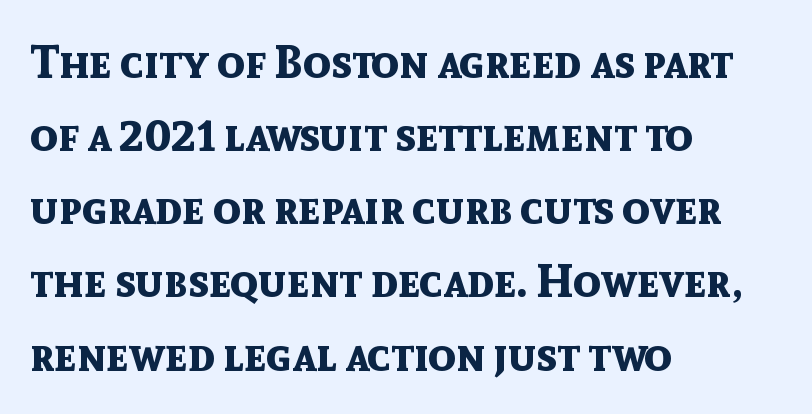
Glance below the letters and you will spot only blank space. Thick stems and heavy bowls — unmistakably bold. Are there feet on the stems? There aren't — it's a sans. Compared with typical body copy, the letter spacing here is the same.
